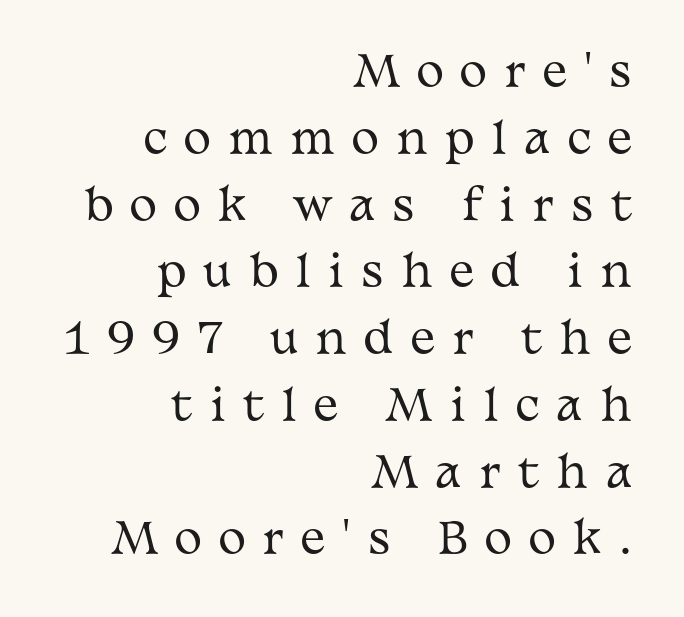
Alignment: flush right. I'd call this a serif setting — the letters wear small feet. Varying glyph widths throughout — classic text-font behaviour. The tracking reads as deliberately expanded to a designer's eye. Lines of text with bare space underneath. How would I describe the line gaps? Plain and ordinary.
